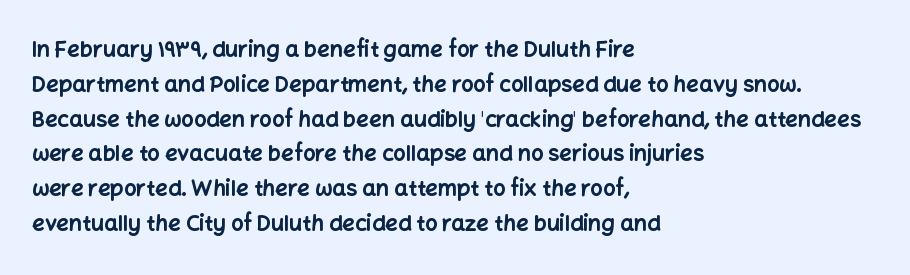
{"italic": "no", "bold": "yes", "underline": "no", "align": "left", "line_spacing": "normal", "line_spacing_ratio": 1.58, "letter_spacing": "normal", "letter_spacing_em": 0.0, "glyph_px": 22}
